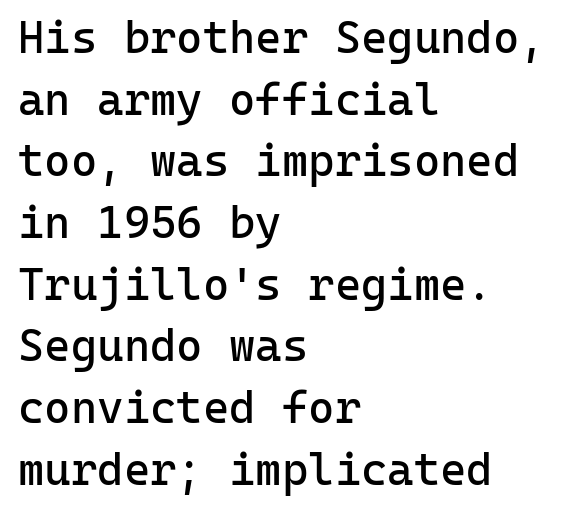
The image shows 45 px regular-weight sans-serif type, upright, monospaced; set left-aligned, normal line spacing (1.37x), normal letter spacing, not underlined; low stroke contrast and a medium x-height.
